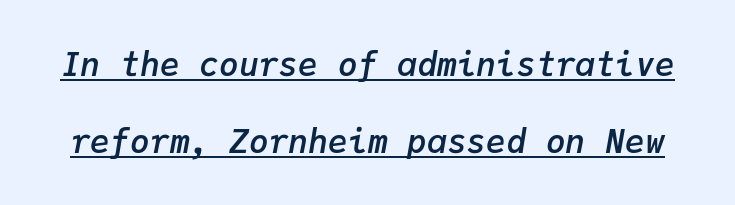
The image shows 33 px semibold type, italic (leaning right), monospaced; set loose line spacing (2.33x), normal letter spacing, underlined; low stroke contrast and a medium x-height.
